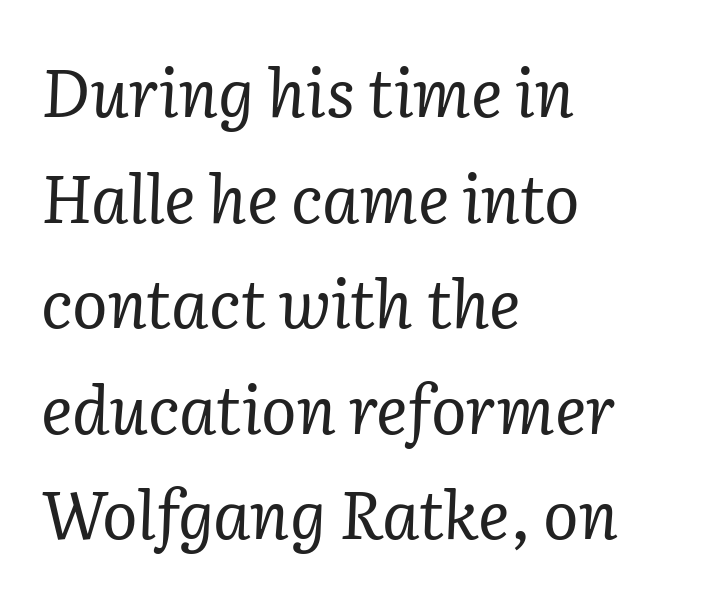
Here the designer chose a conventional face with non-uniform glyph widths. Where is the straight margin? On the left. The font sits on the lighter half of the weight spectrum, regular included. The glyphs in this specimen are seriffed.
